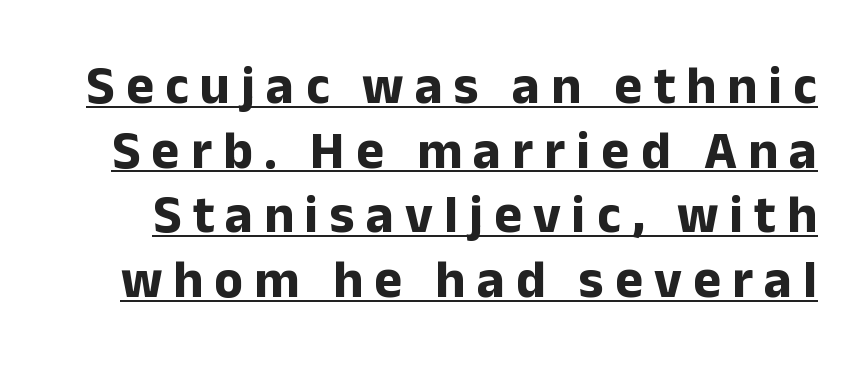
The image shows 53 px bold sans-serif type, upright; set line spacing 1.22x, unusually wide letter spacing (+0.21 em), underlined; low stroke contrast and a medium x-height.
